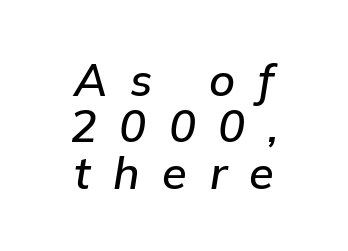
The image shows 45 px semibold type, italic (leaning right); set centered, tight line spacing (1.03x), unusually wide letter spacing (+0.5 em), not underlined; low stroke contrast and a medium x-height.
